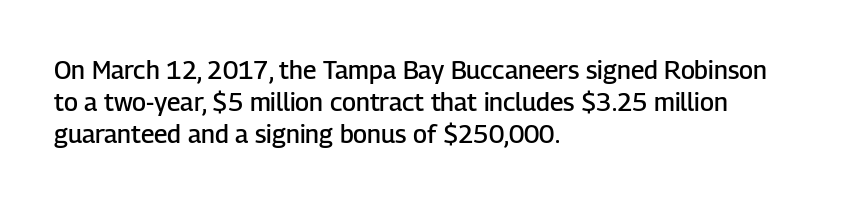
{"italic": "no", "bold": "semi", "underline": "no", "align": "left", "line_spacing": "normal", "line_spacing_ratio": 1.29, "letter_spacing": "normal", "letter_spacing_em": 0.0, "glyph_px": 25}
